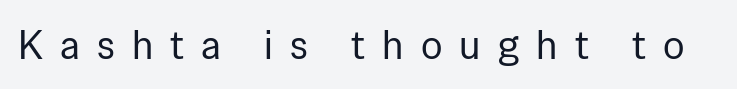
{"serif": "no", "italic": "no", "bold": "no", "weight": "regular", "width": "normal", "stroke_contrast": "low", "x_height": "medium", "monospaced": "no", "underline": "no", "letter_spacing": "wide", "letter_spacing_em": 0.43, "glyph_px": 40}
